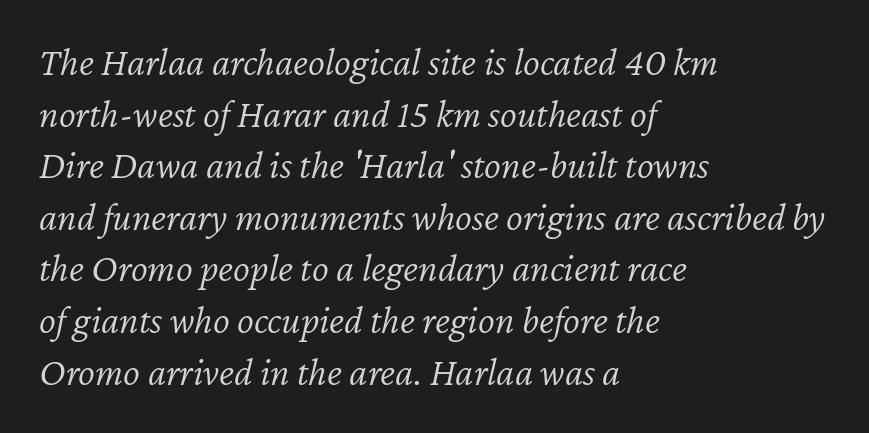
The image shows 40 px light type, italic (leaning right); set left-aligned, normal line spacing (1.29x), normal letter spacing, not underlined; low stroke contrast and a medium x-height.
